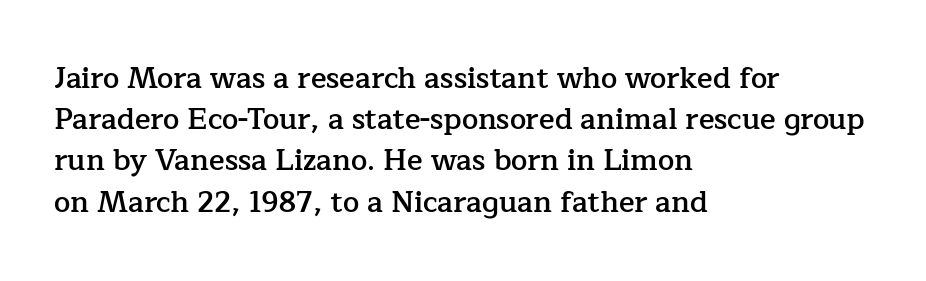
{"serif": "yes", "italic": "no", "bold": "semi", "weight": "semibold", "width": "normal", "stroke_contrast": "low", "x_height": "medium", "monospaced": "no", "underline": "no", "align": "left", "line_spacing": "normal", "line_spacing_ratio": 1.42, "letter_spacing": "normal", "letter_spacing_em": 0.0, "glyph_px": 29}
